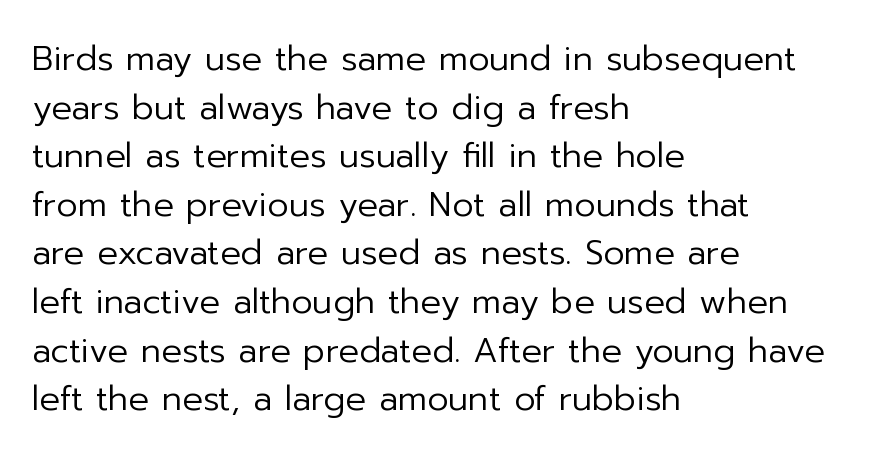
Q: Is the text bold? A: No.
Q: Is the text italic (slanted)? A: No, it is upright.
Q: Is the typeface a serif or a sans-serif typeface? A: Sans-serif.
Q: Is the text underlined? A: No.
Q: How is the paragraph aligned? A: Left-aligned.
Q: Is the spacing between letters normal or unusually wide? A: Normal.
Q: Is the spacing between lines tight, normal or loose? A: Normal.
Q: Width (condensed, normal, or wide)? A: Normal.
Q: Stroke contrast? A: Low.
Q: x-height? A: Medium.
Q: Monospaced? A: No.
